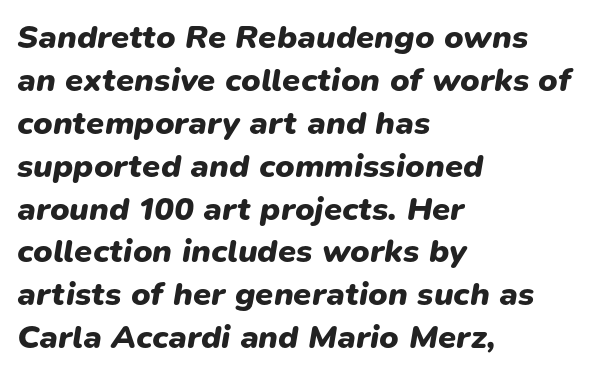
Q: Is the text bold? A: Yes.
Q: Is the text italic (slanted)? A: Yes, it leans right by about 9 degrees.
Q: Is the text underlined? A: No.
Q: How is the paragraph aligned? A: Left-aligned.
Q: Is the spacing between letters normal or unusually wide? A: Normal.
Q: Is the spacing between lines tight, normal or loose? A: Normal.
Q: Width (condensed, normal, or wide)? A: Normal.
Q: Stroke contrast? A: Low.
Q: x-height? A: Medium.
Q: Monospaced? A: No.
